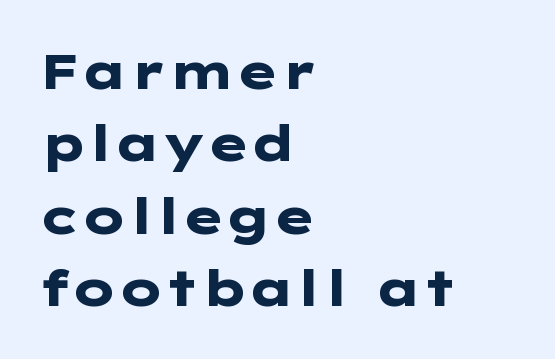
Emphasis by weight is at full strength: bold. You could call the tracking neutral — neither tight nor loose. If you drew a line through each stem, it would be perfectly vertical. A typesetter would call this leading conventional body-copy spacing.
